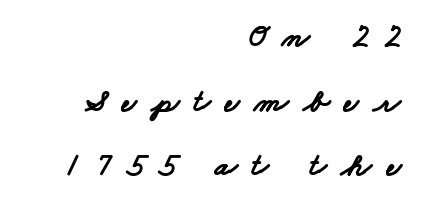
Q: Is the text bold? A: Yes.
Q: Is the typeface a serif or a sans-serif typeface? A: Sans-serif.
Q: Is the text underlined? A: No.
Q: How is the paragraph aligned? A: Right-aligned.
Q: Is the spacing between letters normal or unusually wide? A: Unusually wide.
Q: Is the spacing between lines tight, normal or loose? A: Loose.
Q: Width (condensed, normal, or wide)? A: Wide.
Q: Stroke contrast? A: Low.
Q: x-height? A: Small.
Q: Monospaced? A: No.
